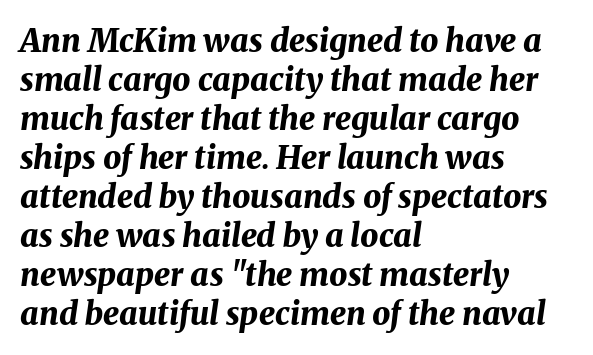
Underline: absent. Pretty heavy lettering here — definitely bold. Do the characters align in a grid? No, the font is proportional. The compositor pushed each line to the left boundary. The typography opts for an oblique posture over an upright one. Letter spacing: default.
